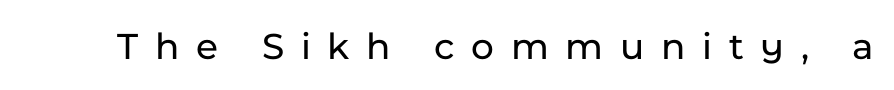
Q: Is the text italic (slanted)? A: No, it is upright.
Q: Is the typeface a serif or a sans-serif typeface? A: Sans-serif.
Q: Is the text underlined? A: No.
Q: Is the spacing between letters normal or unusually wide? A: Unusually wide.
Q: Width (condensed, normal, or wide)? A: Normal.
Q: Stroke contrast? A: Low.
Q: x-height? A: Medium.
Q: Monospaced? A: No.
